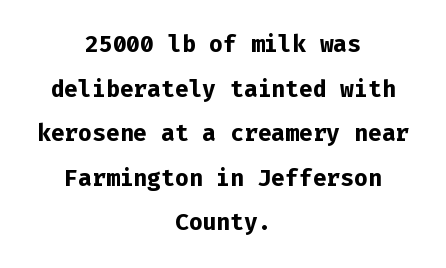
Q: Is the text bold? A: Yes.
Q: Is the text italic (slanted)? A: No, it is upright.
Q: Is the text underlined? A: No.
Q: How is the paragraph aligned? A: Centered.
Q: Is the spacing between letters normal or unusually wide? A: Normal.
Q: Is the spacing between lines tight, normal or loose? A: Loose.
